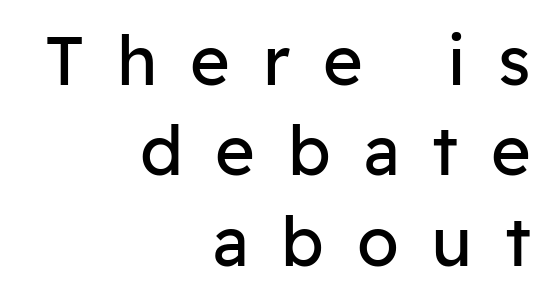
A typesetter would call this heavily tracked-out type. Vertical strokes here are truly vertical. Weight: regular or lighter. Look at the bottom of the vertical strokes: they stop flat, with no serifs. How would I describe the line gaps? Plain and ordinary.
